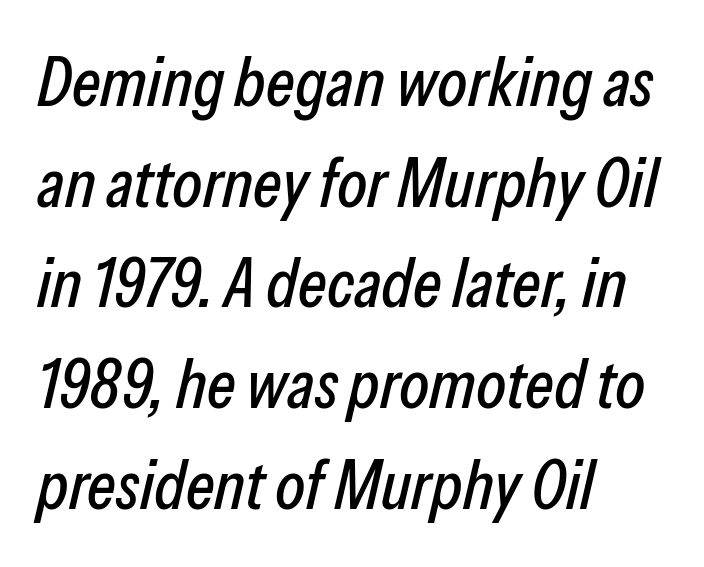
{"italic": "yes", "lean": "right", "slant_degrees": 13, "width": "condensed", "stroke_contrast": "low", "x_height": "medium", "monospaced": "no", "underline": "no", "align": "left", "line_spacing": "normal", "line_spacing_ratio": 1.46, "letter_spacing": "normal", "letter_spacing_em": 0.0, "glyph_px": 69}
